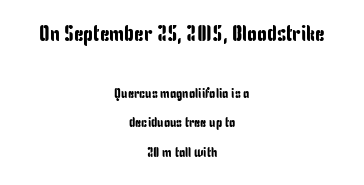
{"italic": "no", "underline": "no", "align": "center", "line_spacing": "loose", "line_spacing_ratio": 2.08, "letter_spacing": "normal", "letter_spacing_em": 0.0, "larger_block": "first", "size_ratio": 1.57, "glyph_px": 22}
